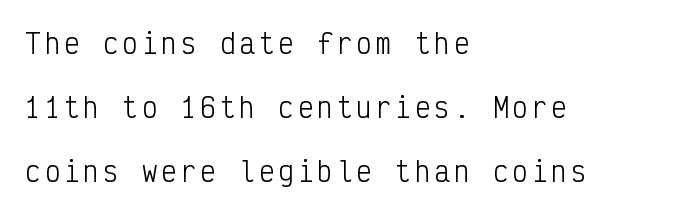
{"italic": "no", "bold": "no", "underline": "no", "align": "left", "line_spacing": "loose", "line_spacing_ratio": 2.47, "glyph_px": 26}
